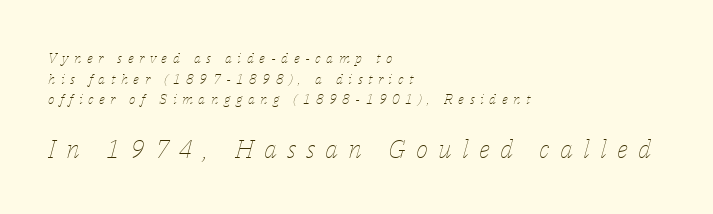
{"italic": "yes", "lean": "right", "slant_degrees": 14, "bold": "no", "underline": "no", "align": "left", "line_spacing": "normal", "line_spacing_ratio": 1.47, "letter_spacing": "wide", "letter_spacing_em": 0.39, "larger_block": "second", "size_ratio": 1.86, "glyph_px": 26}
